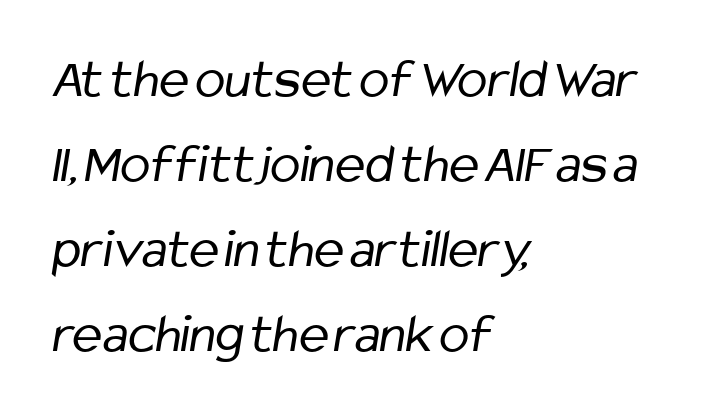
The typeface has the unassuming heft of standard copy or less. The rendering uses natural spacing where letterforms have individual widths. Horizontally, the lines are justified to the leading edge only. Characters follow at the spacing the type designer built in.
